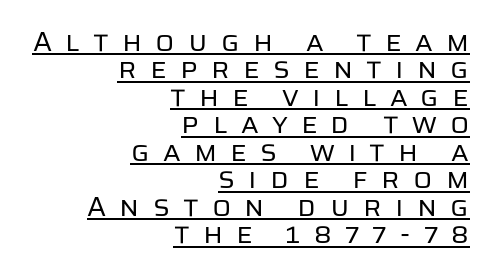
The image shows 28 px regular-weight sans-serif type, upright; set right-aligned, tight line spacing (0.98x), unusually wide letter spacing (+0.47 em), underlined; low stroke contrast and a large x-height.
